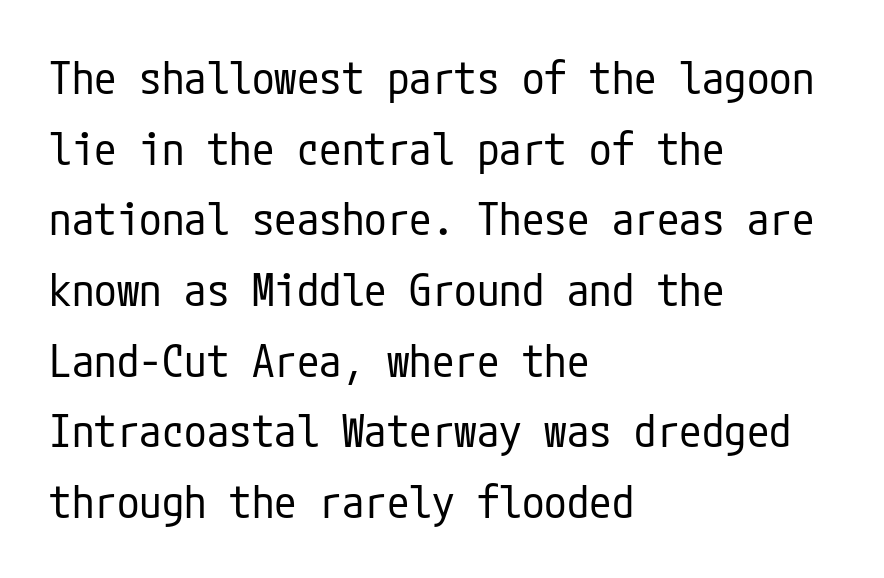
Q: Is the text bold? A: No.
Q: Is the text italic (slanted)? A: No, it is upright.
Q: Is the typeface a serif or a sans-serif typeface? A: Sans-serif.
Q: Is the text underlined? A: No.
Q: How is the paragraph aligned? A: Left-aligned.
Q: Is the spacing between letters normal or unusually wide? A: Normal.
Q: Is the spacing between lines tight, normal or loose? A: Normal.
Q: Width (condensed, normal, or wide)? A: Condensed.
Q: Stroke contrast? A: Low.
Q: x-height? A: Medium.
